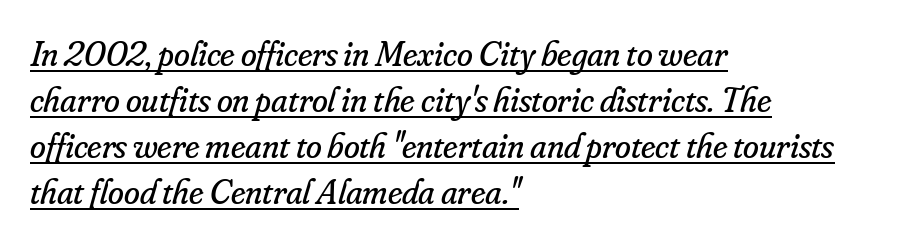
Q: Is the text bold? A: No.
Q: Is the text italic (slanted)? A: Yes, it leans right by about 16 degrees.
Q: Is the typeface a serif or a sans-serif typeface? A: Serif.
Q: Is the text underlined? A: Yes.
Q: How is the paragraph aligned? A: Left-aligned.
Q: Is the spacing between letters normal or unusually wide? A: Normal.
Q: Is the spacing between lines tight, normal or loose? A: Normal.
Q: Width (condensed, normal, or wide)? A: Normal.
Q: Stroke contrast? A: Low.
Q: x-height? A: Small.
Q: Monospaced? A: No.
